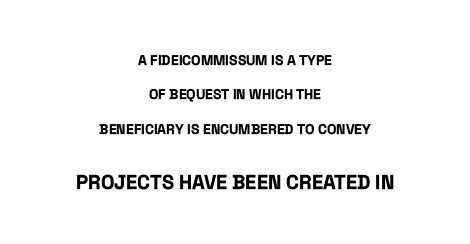
Type without underlining. Designer's note — italics off, roman on. Does the copy run flush right? No — it is centered line by line. The type is set solid horizontally, with unmodified tracking. Small over large — that's the arrangement of the two blocks here. In terms of leading, this rendering errs on the spacious side.
